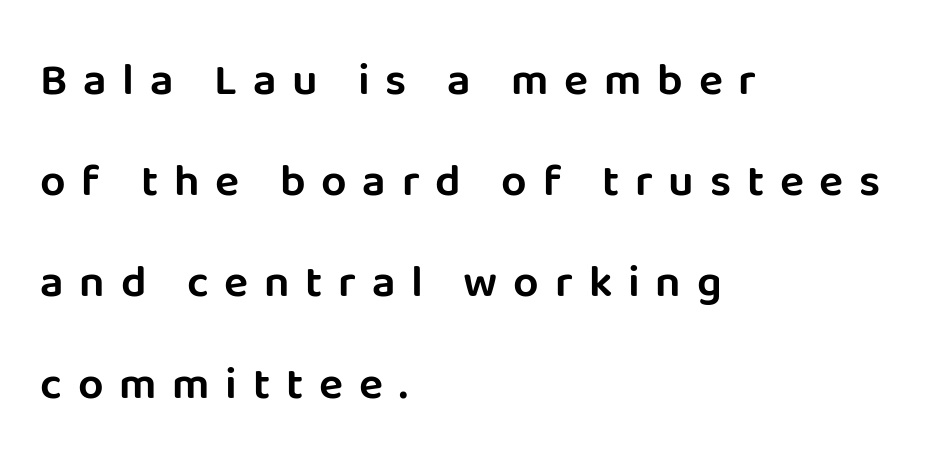
Q: Is the text italic (slanted)? A: No, it is upright.
Q: Is the typeface a serif or a sans-serif typeface? A: Sans-serif.
Q: Is the text underlined? A: No.
Q: How is the paragraph aligned? A: Left-aligned.
Q: Is the spacing between letters normal or unusually wide? A: Unusually wide.
Q: Is the spacing between lines tight, normal or loose? A: Loose.
Q: Width (condensed, normal, or wide)? A: Normal.
Q: Stroke contrast? A: Low.
Q: x-height? A: Large.
Q: Monospaced? A: No.
